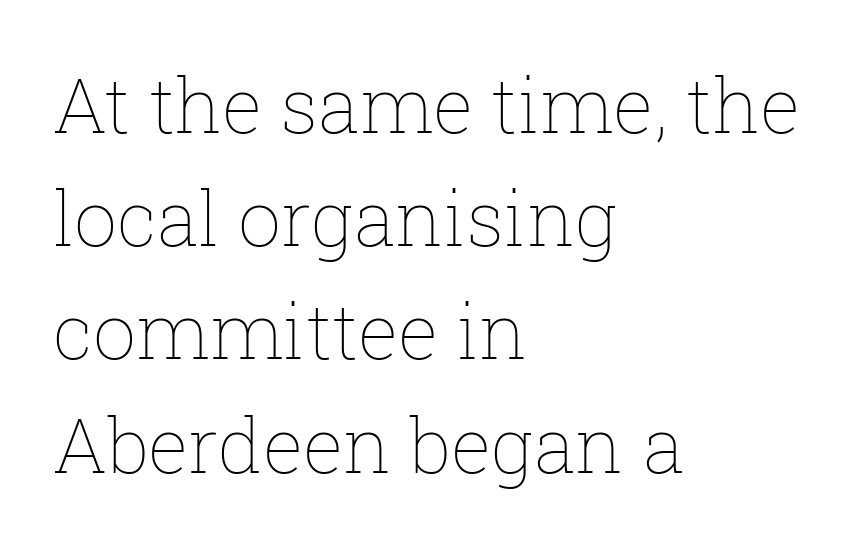
{"italic": "no", "bold": "no", "weight": "thin", "width": "normal", "stroke_contrast": "low", "x_height": "medium", "monospaced": "no", "underline": "no", "align": "left", "line_spacing": "normal", "line_spacing_ratio": 1.49, "letter_spacing": "normal", "letter_spacing_em": 0.0, "glyph_px": 76}
